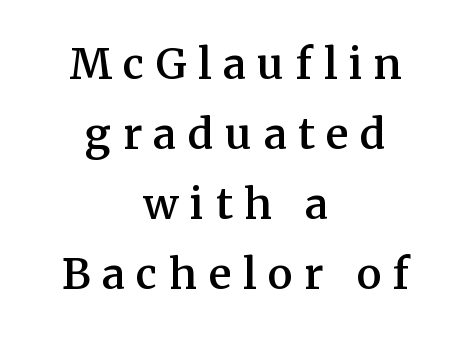
Here the designer chose a conventional face with non-uniform glyph widths. You can tell from the footed stems that serif type was used. Unmarked baselines from the first word to the last. Heft: intermediate — a semibold. Every row of glyphs is offset so its center matches the block's center. Look at the tracking — it's clearly loosened, letters drifting apart.
